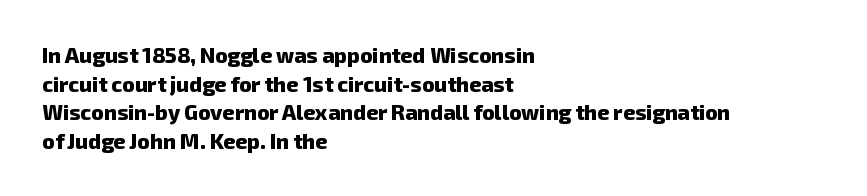
Q: Is the text bold? A: Yes.
Q: Is the text underlined? A: No.
Q: How is the paragraph aligned? A: Left-aligned.
Q: Is the spacing between letters normal or unusually wide? A: Normal.
Q: Is the spacing between lines tight, normal or loose? A: Normal.
